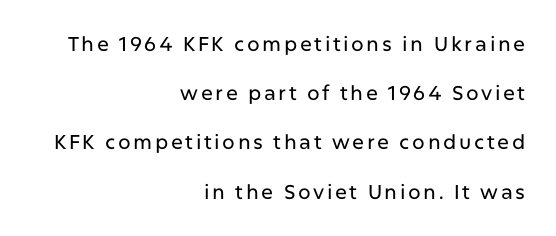
{"italic": "no", "underline": "no", "align": "right", "line_spacing": "loose", "line_spacing_ratio": 2.46, "glyph_px": 20}
